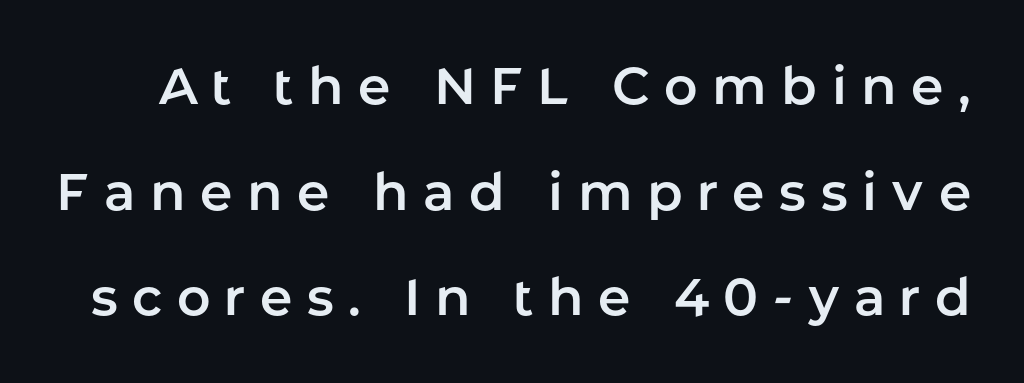
{"serif": "no", "italic": "no", "width": "normal", "stroke_contrast": "low", "x_height": "medium", "monospaced": "no", "underline": "no", "line_spacing": "loose", "line_spacing_ratio": 2.03, "letter_spacing": "wide", "letter_spacing_em": 0.28, "glyph_px": 52}
